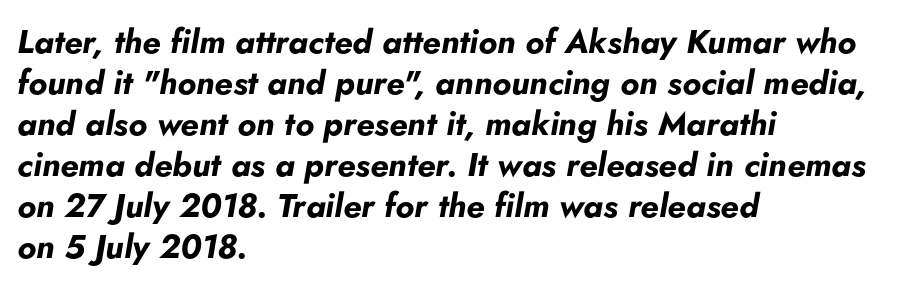
Q: Is the text bold? A: Yes.
Q: Is the text italic (slanted)? A: Yes, it leans right by about 5 degrees.
Q: Is the text underlined? A: No.
Q: How is the paragraph aligned? A: Left-aligned.
Q: Is the spacing between letters normal or unusually wide? A: Normal.
Q: Width (condensed, normal, or wide)? A: Normal.
Q: Stroke contrast? A: Low.
Q: x-height? A: Small.
Q: Monospaced? A: No.
